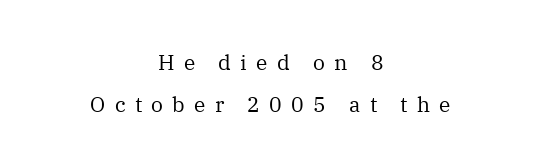
The image shows 21 px text type, upright; set centered, loose line spacing (2.02x), unusually wide letter spacing (+0.44 em), not underlined.
